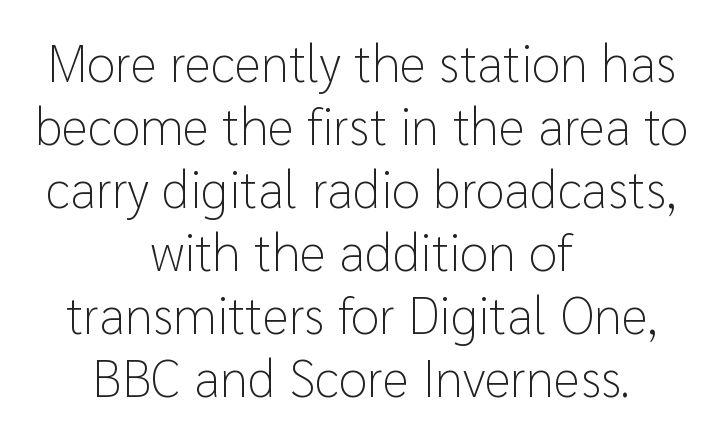
In terms of letterform style, serifs are entirely absent. Upright lettering throughout. Proportional: the letters do not fall into vertical columns. The compositor balanced each line on the midline.
